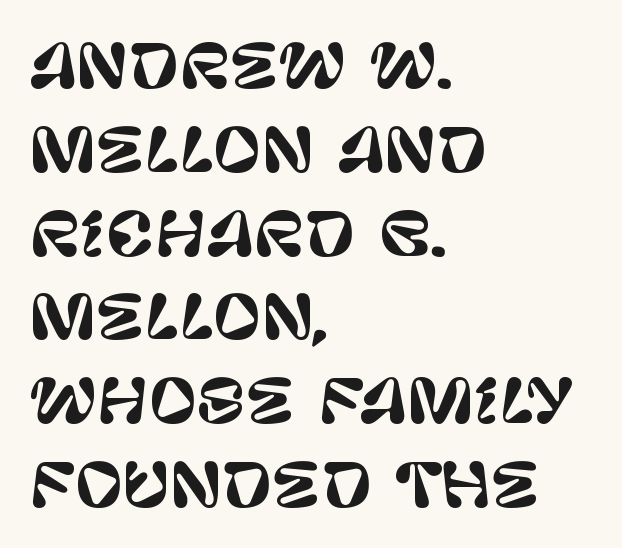
{"serif": "no", "width": "normal", "stroke_contrast": "low", "x_height": "large", "monospaced": "no", "underline": "no", "align": "left", "line_spacing": "normal", "line_spacing_ratio": 1.42, "letter_spacing": "normal", "letter_spacing_em": 0.0, "glyph_px": 59}
